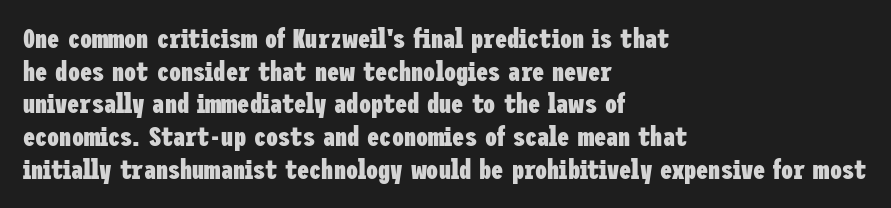
The glyphs are unaccompanied by any horizontal stroke below them. The passage shown is emphatically bold. The lettering holds an erect, upright posture throughout. Here the glyphs are tracked normally, forming tight word shapes.
